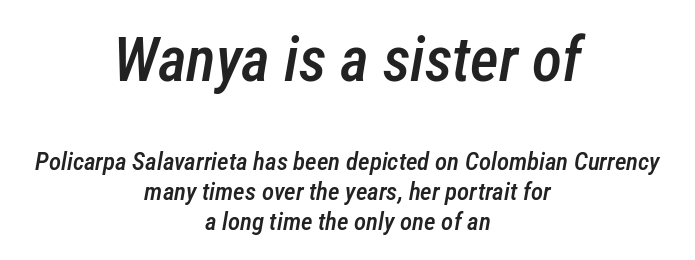
The image shows 62 px semibold, condensed type, italic (leaning right); set centered, line spacing 1.19x, normal letter spacing, not underlined; the first (top) block is 2.48x larger; low stroke contrast and a medium x-height.
